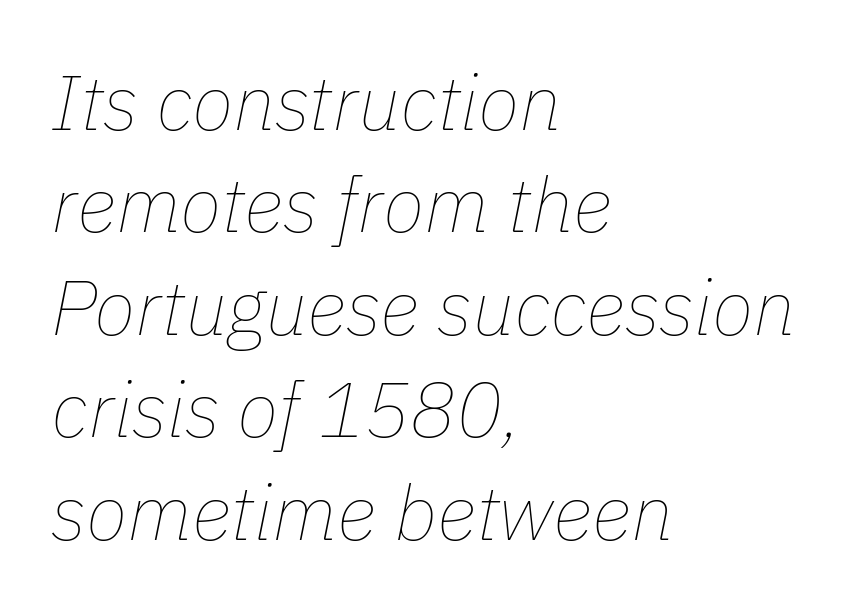
Each letter keeps its own natural width here, so spacing adapts to shape. Line starts are locked; line ends wander. Slanted lettering throughout. Is the stroke heavy? The answer is a plain regular-or-lighter. The rows are spaced the way most documents space them. Lines of text with bare space underneath.
